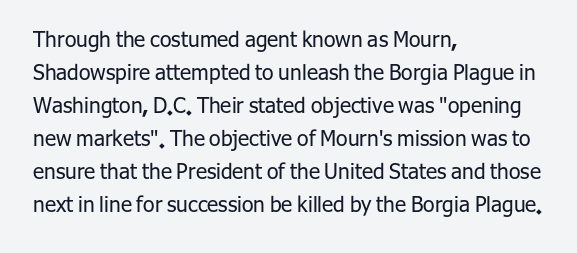
The image shows 21 px text type, upright; set left-aligned, normal line spacing (1.57x), normal letter spacing, not underlined.
